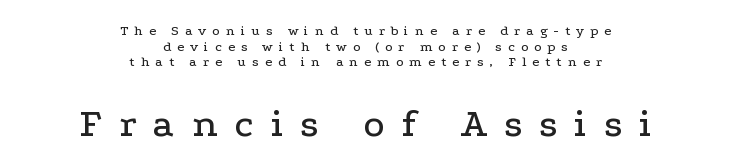
The image shows 40 px wide serif type, upright; set centered, tight line spacing (1.11x), unusually wide letter spacing (+0.43 em), not underlined; the second (bottom) block is 2.86x larger; low stroke contrast and a medium x-height.
